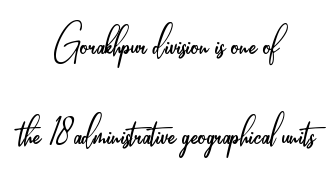
The image shows 51 px light, condensed sans-serif type; set centered, line spacing 1.76x, normal letter spacing, not underlined; low stroke contrast and a small x-height.
